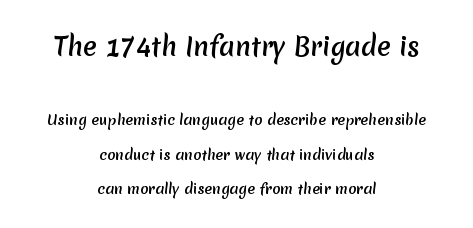
Q: Is the text underlined? A: No.
Q: How is the paragraph aligned? A: Centered.
Q: Is the spacing between letters normal or unusually wide? A: Normal.
Q: Is the spacing between lines tight, normal or loose? A: Loose.
Q: Which block of text is set in a larger size, the first (top) or the second (bottom)? A: The first (top) one.
